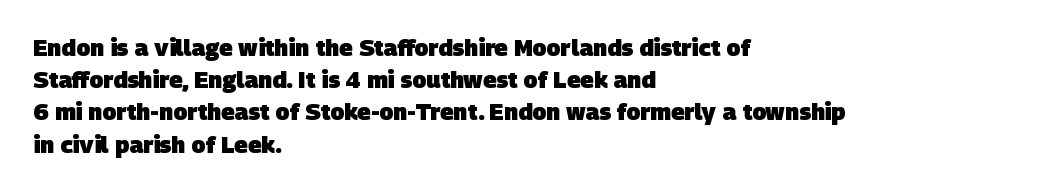
The image shows 23 px bold type; set left-aligned, normal line spacing (1.4x), normal letter spacing, not underlined.
